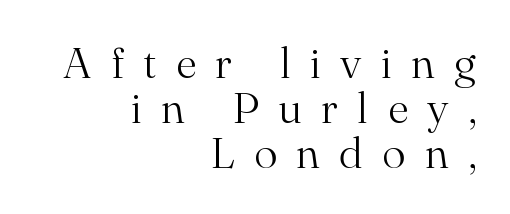
Q: Is the text bold? A: No.
Q: Is the text italic (slanted)? A: No, it is upright.
Q: Is the typeface a serif or a sans-serif typeface? A: Serif.
Q: Is the text underlined? A: No.
Q: How is the paragraph aligned? A: Right-aligned.
Q: Is the spacing between letters normal or unusually wide? A: Unusually wide.
Q: Is the spacing between lines tight, normal or loose? A: Tight.
Q: Width (condensed, normal, or wide)? A: Normal.
Q: Stroke contrast? A: Medium.
Q: x-height? A: Small.
Q: Monospaced? A: No.
